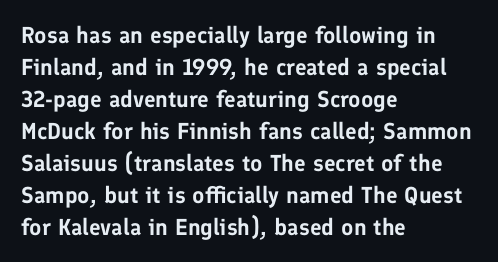
Q: Is the text italic (slanted)? A: No, it is upright.
Q: Is the text underlined? A: No.
Q: How is the paragraph aligned? A: Left-aligned.
Q: Is the spacing between letters normal or unusually wide? A: Normal.
Q: Is the spacing between lines tight, normal or loose? A: Normal.
